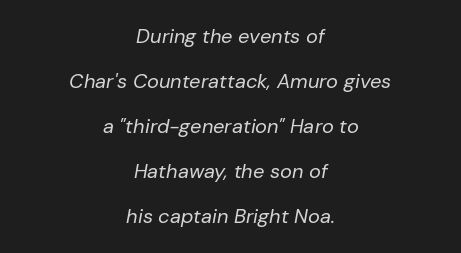
The image shows 20 px text type, italic (leaning right); set centered, loose line spacing (2.25x), normal letter spacing, not underlined.
